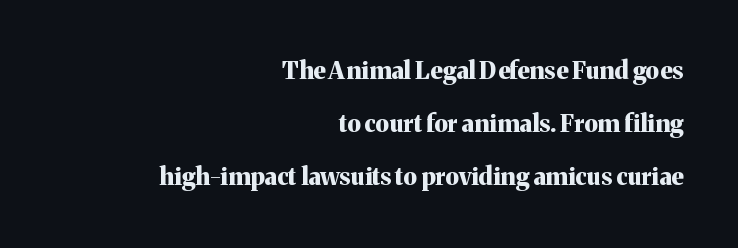
Q: Is the text bold? A: Yes.
Q: Is the text italic (slanted)? A: No, it is upright.
Q: Is the text underlined? A: No.
Q: How is the paragraph aligned? A: Right-aligned.
Q: Is the spacing between letters normal or unusually wide? A: Normal.
Q: Is the spacing between lines tight, normal or loose? A: Loose.
